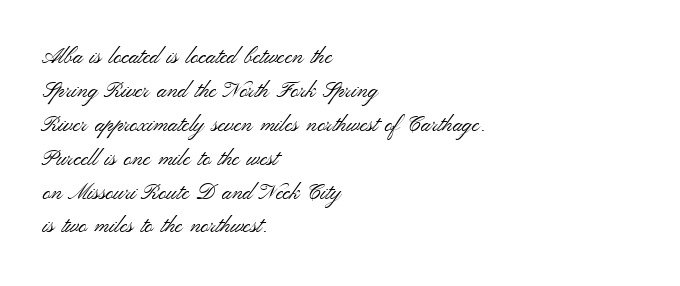
These lines stack with their left ends in a neat column. Any mark beneath the type? The region is blank. Short note: letters normally spaced.
